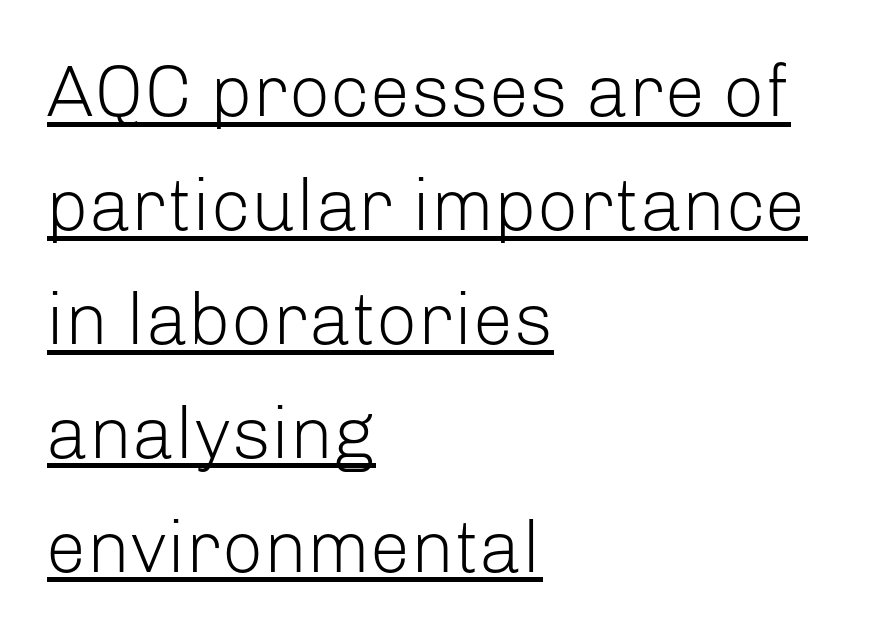
The image shows 73 px light sans-serif type, upright; set left-aligned, normal line spacing (1.56x), normal letter spacing, underlined; low stroke contrast and a medium x-height.
